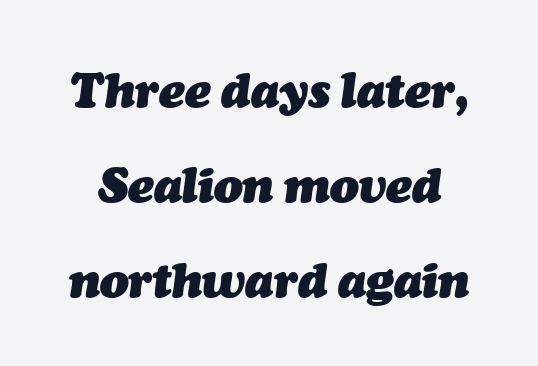
Q: Is the text bold? A: Yes.
Q: Is the text italic (slanted)? A: Yes, it leans right by about 7 degrees.
Q: Is the text underlined? A: No.
Q: Is the spacing between letters normal or unusually wide? A: Normal.
Q: Is the spacing between lines tight, normal or loose? A: Loose.
Q: Width (condensed, normal, or wide)? A: Normal.
Q: Stroke contrast? A: Medium.
Q: x-height? A: Medium.
Q: Monospaced? A: No.
